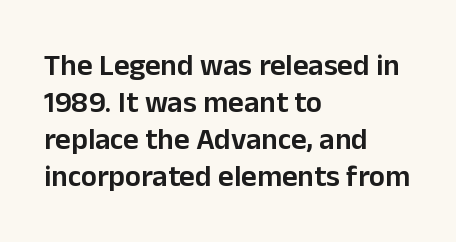
Q: Is the text bold? A: Semi-bold.
Q: Is the text italic (slanted)? A: No, it is upright.
Q: Is the typeface a serif or a sans-serif typeface? A: Sans-serif.
Q: Is the text underlined? A: No.
Q: How is the paragraph aligned? A: Left-aligned.
Q: Is the spacing between letters normal or unusually wide? A: Normal.
Q: Width (condensed, normal, or wide)? A: Normal.
Q: Stroke contrast? A: Low.
Q: x-height? A: Medium.
Q: Monospaced? A: No.
